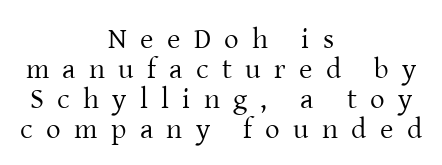
{"serif": "yes", "italic": "no", "bold": "no", "weight": "regular", "width": "normal", "stroke_contrast": "low", "x_height": "medium", "monospaced": "no", "underline": "no", "align": "center", "line_spacing": "tight", "line_spacing_ratio": 1.03, "letter_spacing": "wide", "letter_spacing_em": 0.46, "glyph_px": 29}
